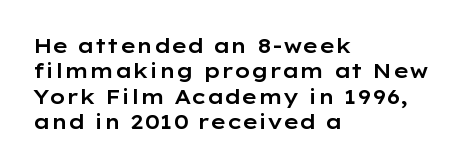
Layout note: lines flush left. The zone under the glyphs is completely vacant. The gaps between neighbouring characters are ordinary and unremarkable. Ascenders rise straight up at ninety degrees. Leading matches the norm, producing a regular column.
